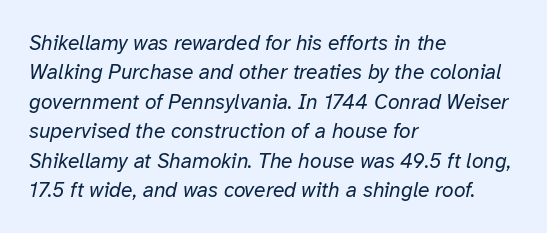
The image shows 21 px text type, italic (leaning right); set left-aligned, normal line spacing (1.4x), normal letter spacing, not underlined.
